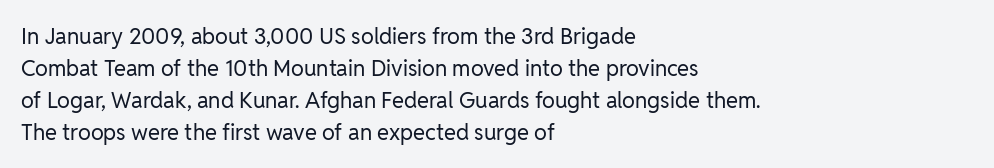
{"italic": "no", "bold": "no", "underline": "no", "align": "left", "line_spacing": "normal", "line_spacing_ratio": 1.45, "letter_spacing": "normal", "letter_spacing_em": 0.0, "glyph_px": 22}
